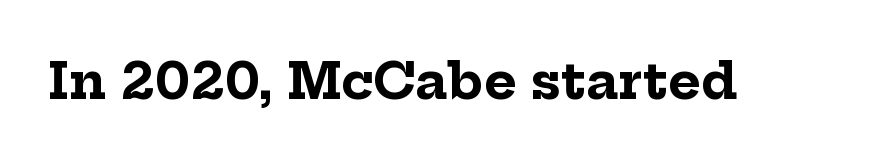
The image shows 50 px bold serif type, upright; set normal letter spacing, not underlined; low stroke contrast and a medium x-height.
